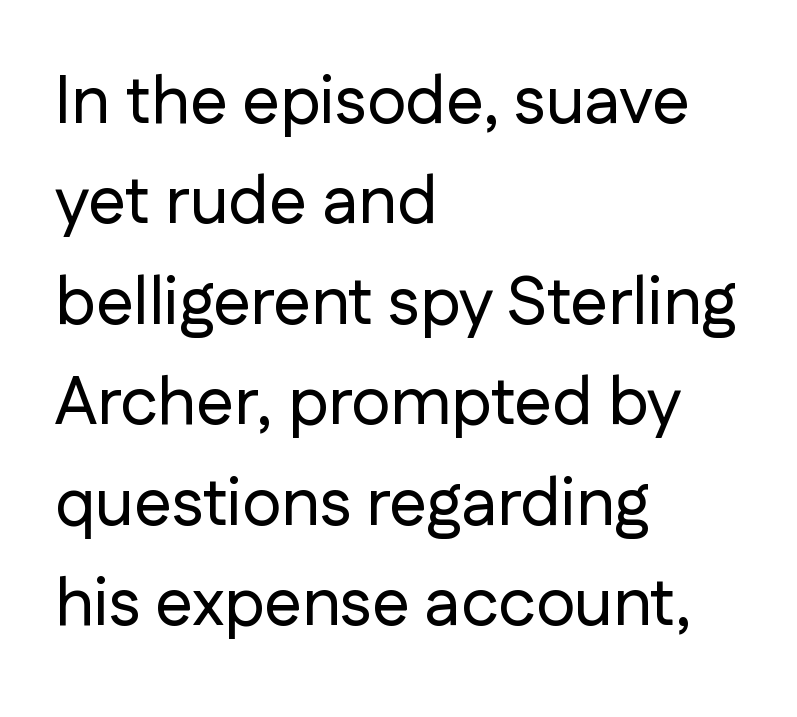
{"serif": "no", "italic": "no", "width": "normal", "stroke_contrast": "low", "x_height": "medium", "monospaced": "no", "underline": "no", "align": "left", "line_spacing": "normal", "line_spacing_ratio": 1.5, "letter_spacing": "normal", "letter_spacing_em": 0.0, "glyph_px": 67}
